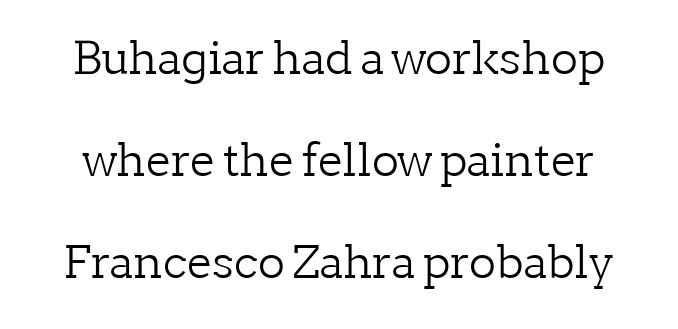
The image shows 45 px light serif type, upright; set loose line spacing (2.27x), normal letter spacing, not underlined; low stroke contrast and a medium x-height.
